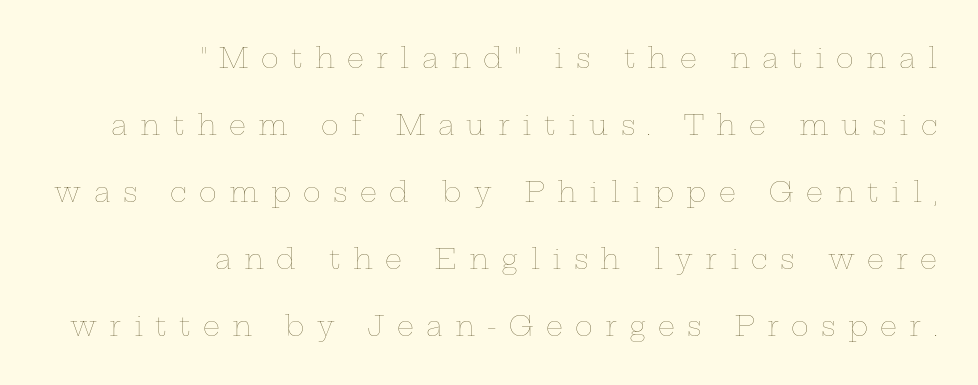
Q: Is the text bold? A: No.
Q: Is the text italic (slanted)? A: No, it is upright.
Q: Is the text underlined? A: No.
Q: How is the paragraph aligned? A: Right-aligned.
Q: Is the spacing between letters normal or unusually wide? A: Unusually wide.
Q: Is the spacing between lines tight, normal or loose? A: Loose.
